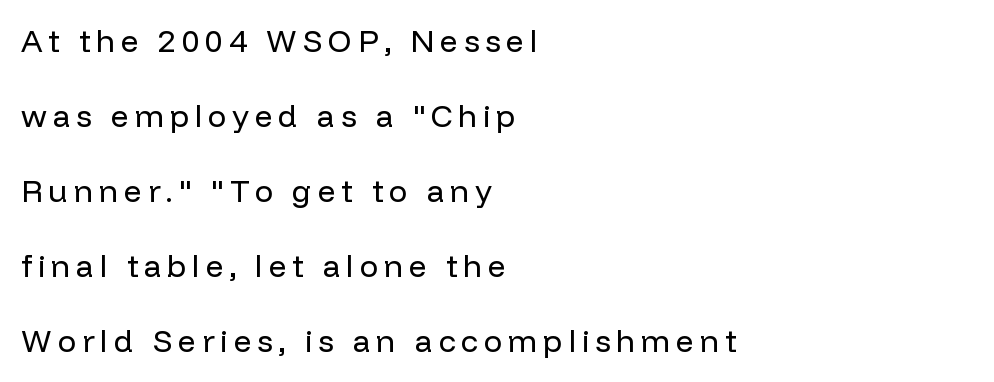
Q: Is the text bold? A: No.
Q: Is the text italic (slanted)? A: No, it is upright.
Q: Is the typeface a serif or a sans-serif typeface? A: Sans-serif.
Q: Is the text underlined? A: No.
Q: How is the paragraph aligned? A: Left-aligned.
Q: Is the spacing between lines tight, normal or loose? A: Loose.
Q: Width (condensed, normal, or wide)? A: Normal.
Q: Stroke contrast? A: Low.
Q: x-height? A: Medium.
Q: Monospaced? A: No.
